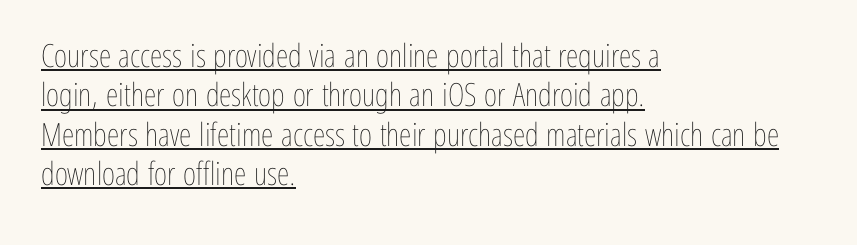
The image shows 32 px thin, condensed type, upright; set left-aligned, line spacing 1.23x, normal letter spacing, underlined; low stroke contrast and a medium x-height.
